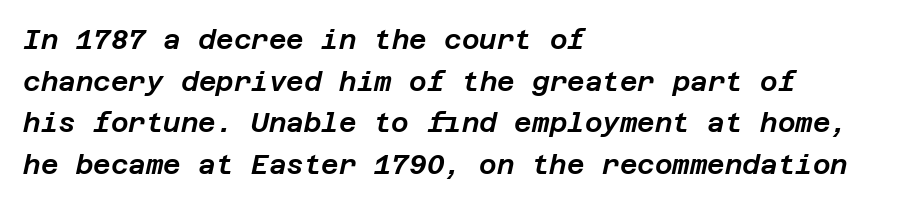
The image shows 27 px text type, italic (leaning right); set left-aligned, normal line spacing (1.54x), normal letter spacing, not underlined.
